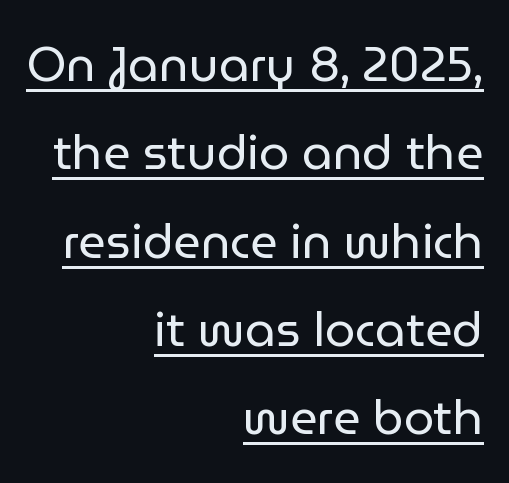
{"serif": "no", "italic": "no", "bold": "no", "weight": "regular", "width": "normal", "stroke_contrast": "low", "x_height": "medium", "monospaced": "no", "underline": "yes", "align": "right", "line_spacing_ratio": 1.84, "letter_spacing": "normal", "letter_spacing_em": 0.0, "glyph_px": 48}
